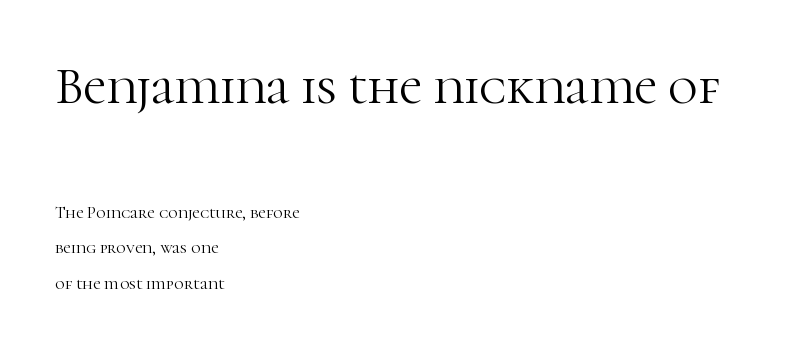
{"serif": "yes", "italic": "no", "bold": "no", "weight": "light", "width": "normal", "stroke_contrast": "high", "x_height": "medium", "monospaced": "no", "underline": "no", "align": "left", "line_spacing": "loose", "line_spacing_ratio": 2.08, "letter_spacing": "normal", "letter_spacing_em": 0.0, "larger_block": "first", "size_ratio": 3.0, "glyph_px": 51}
